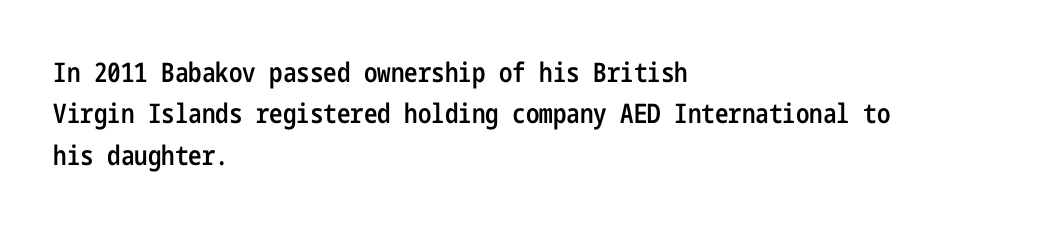
A student would call this left alignment; a typographer would say flush left, rag right. Line spacing here is normal. Tracking value appears to be zero — textbook default spacing. A typesetter would mark this as roman, not italic. Each glyph is drawn with semibold strokes, heavier than normal yet not fully bold. The strip under each line holds only bare page.
